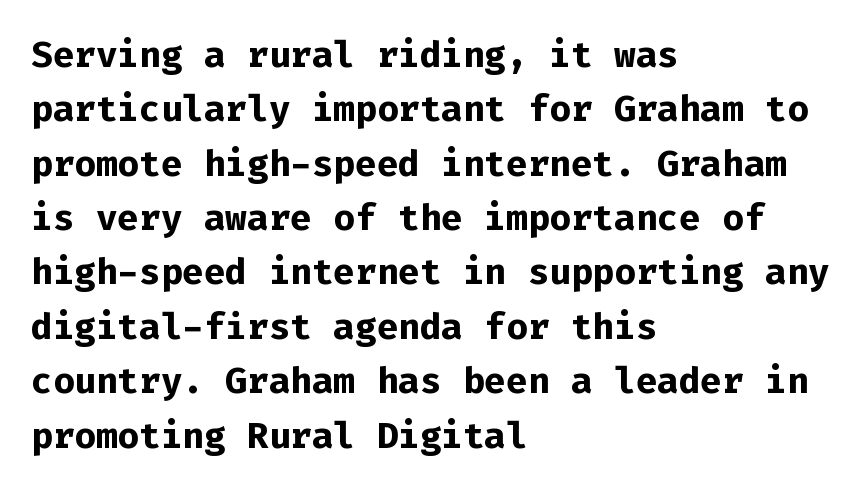
The image shows 36 px bold sans-serif type, upright, monospaced; set left-aligned, normal line spacing (1.51x), normal letter spacing, not underlined; low stroke contrast and a medium x-height.
